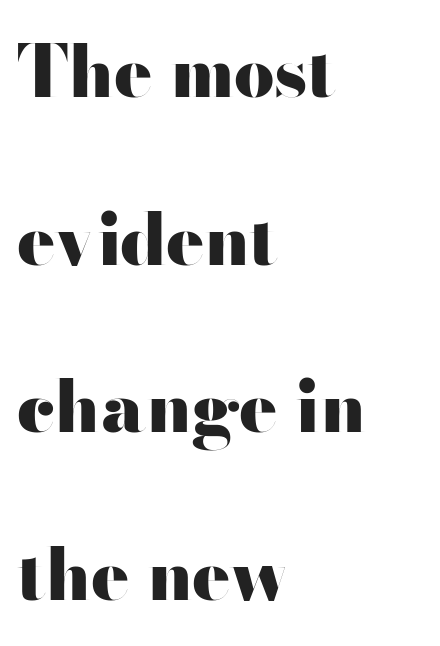
No extra tracking has been applied to these lines. Plenty of ink on the page — the face is bold. Visually the block forms a straight wall on the left and a jagged coastline on the right. Has an underline been added? It has not. Think of a printed novel: that variable character pitch is what you see here. A typesetter would label this face a sans.
